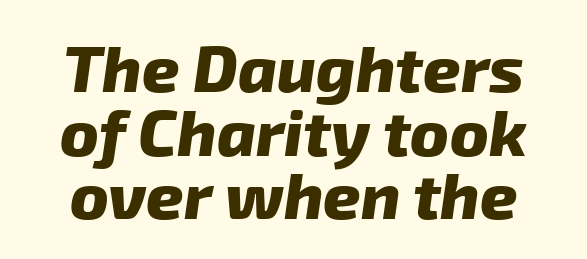
The image shows 65 px heavy sans-serif type; set tight line spacing (0.98x), normal letter spacing, not underlined; low stroke contrast and a medium x-height.
